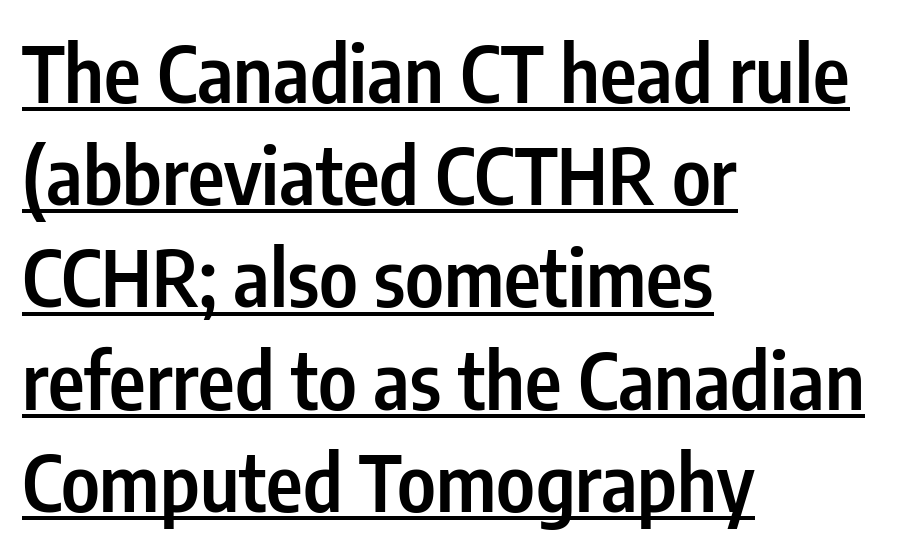
Q: Is the text bold? A: Semi-bold.
Q: Is the text italic (slanted)? A: No, it is upright.
Q: Is the typeface a serif or a sans-serif typeface? A: Sans-serif.
Q: Is the text underlined? A: Yes.
Q: How is the paragraph aligned? A: Left-aligned.
Q: Is the spacing between letters normal or unusually wide? A: Normal.
Q: Is the spacing between lines tight, normal or loose? A: Normal.
Q: Width (condensed, normal, or wide)? A: Condensed.
Q: Stroke contrast? A: Low.
Q: x-height? A: Medium.
Q: Monospaced? A: No.
